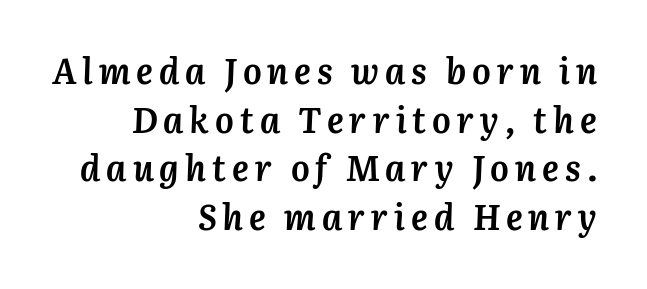
The image shows 35 px semibold type, italic (leaning right); set right-aligned, normal line spacing (1.39x), not underlined; medium stroke contrast and a medium x-height.
